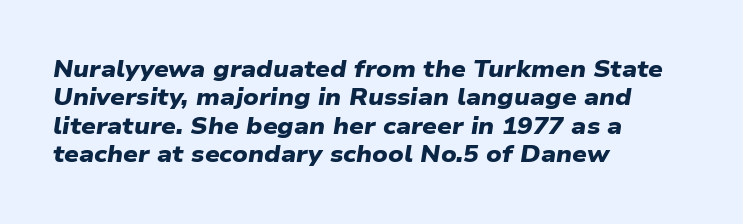
The image shows 23 px bold type; set left-aligned, line spacing 1.23x, normal letter spacing, not underlined.
